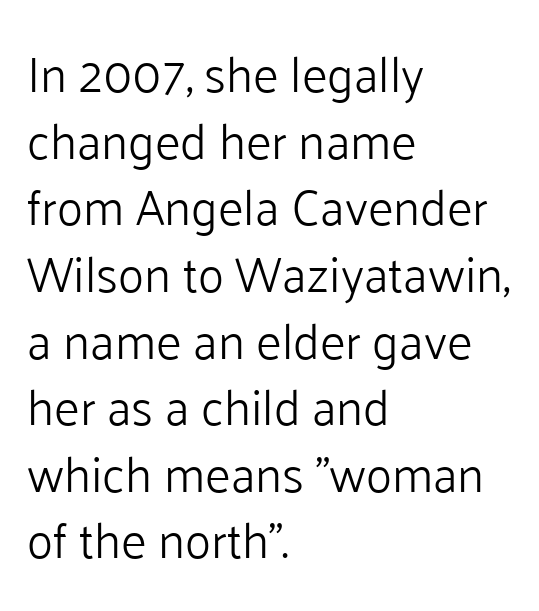
Q: Is the text bold? A: No.
Q: Is the text italic (slanted)? A: No, it is upright.
Q: Is the typeface a serif or a sans-serif typeface? A: Sans-serif.
Q: Is the text underlined? A: No.
Q: How is the paragraph aligned? A: Left-aligned.
Q: Is the spacing between letters normal or unusually wide? A: Normal.
Q: Is the spacing between lines tight, normal or loose? A: Normal.
Q: Width (condensed, normal, or wide)? A: Normal.
Q: Stroke contrast? A: Low.
Q: x-height? A: Medium.
Q: Monospaced? A: No.
